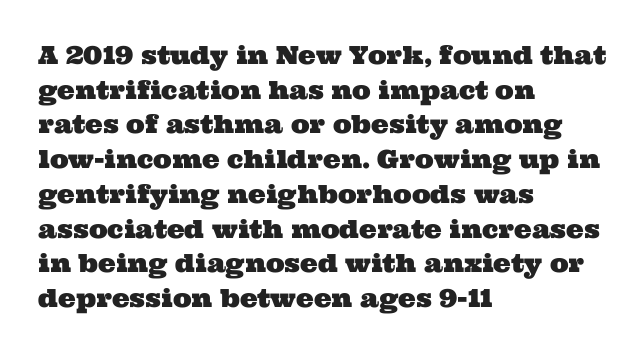
The image shows 25 px text type; set left-aligned, normal line spacing (1.39x), normal letter spacing, not underlined.
